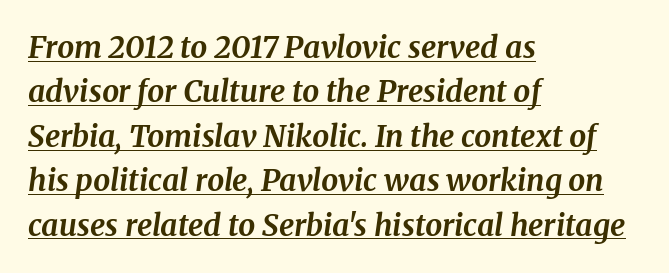
Q: Is the text bold? A: Yes.
Q: Is the text italic (slanted)? A: Yes, it leans right by about 8 degrees.
Q: Is the typeface a serif or a sans-serif typeface? A: Serif.
Q: Is the text underlined? A: Yes.
Q: How is the paragraph aligned? A: Left-aligned.
Q: Is the spacing between letters normal or unusually wide? A: Normal.
Q: Is the spacing between lines tight, normal or loose? A: Normal.
Q: Width (condensed, normal, or wide)? A: Normal.
Q: Stroke contrast? A: Medium.
Q: x-height? A: Medium.
Q: Monospaced? A: No.
